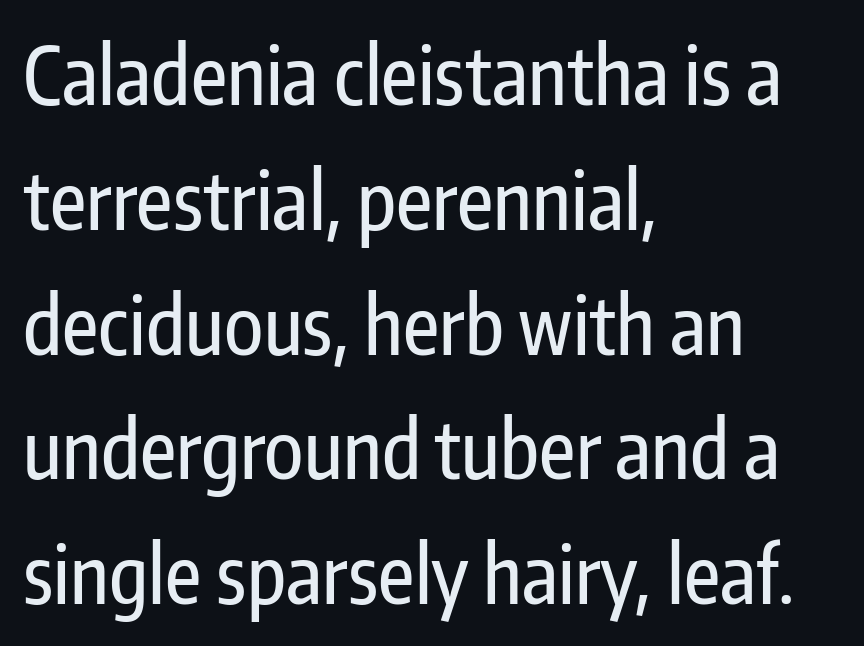
Q: Is the text italic (slanted)? A: No, it is upright.
Q: Is the typeface a serif or a sans-serif typeface? A: Sans-serif.
Q: Is the text underlined? A: No.
Q: How is the paragraph aligned? A: Left-aligned.
Q: Is the spacing between letters normal or unusually wide? A: Normal.
Q: Is the spacing between lines tight, normal or loose? A: Normal.
Q: Width (condensed, normal, or wide)? A: Condensed.
Q: Stroke contrast? A: Low.
Q: x-height? A: Medium.
Q: Monospaced? A: No.
